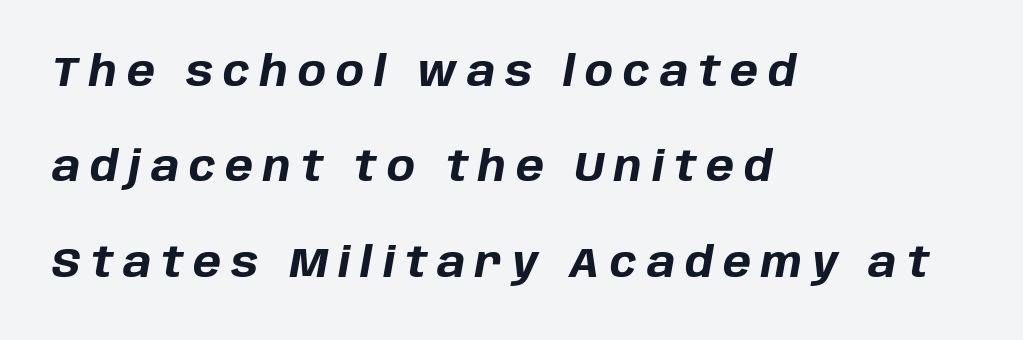
Q: Is the text bold? A: Yes.
Q: Is the text italic (slanted)? A: Yes, it leans right by about 10 degrees.
Q: Is the text underlined? A: No.
Q: How is the paragraph aligned? A: Left-aligned.
Q: Is the spacing between letters normal or unusually wide? A: Unusually wide.
Q: Is the spacing between lines tight, normal or loose? A: Loose.
Q: Width (condensed, normal, or wide)? A: Normal.
Q: Stroke contrast? A: Low.
Q: x-height? A: Large.
Q: Monospaced? A: No.
